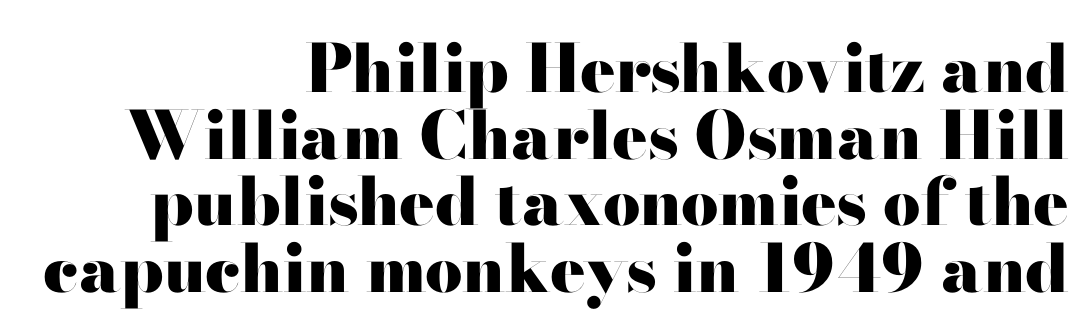
Q: Is the text bold? A: Yes.
Q: Is the text italic (slanted)? A: No, it is upright.
Q: Is the typeface a serif or a sans-serif typeface? A: Sans-serif.
Q: Is the text underlined? A: No.
Q: How is the paragraph aligned? A: Right-aligned.
Q: Is the spacing between letters normal or unusually wide? A: Normal.
Q: Is the spacing between lines tight, normal or loose? A: Tight.
Q: Width (condensed, normal, or wide)? A: Wide.
Q: Stroke contrast? A: High.
Q: x-height? A: Small.
Q: Monospaced? A: No.
